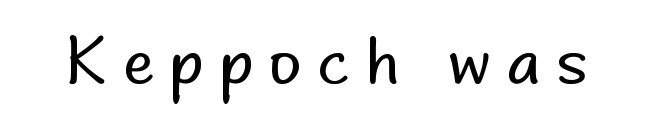
Q: Is the text bold? A: No.
Q: Is the text italic (slanted)? A: No, it is upright.
Q: Is the typeface a serif or a sans-serif typeface? A: Sans-serif.
Q: Is the text underlined? A: No.
Q: Is the spacing between letters normal or unusually wide? A: Unusually wide.
Q: Width (condensed, normal, or wide)? A: Normal.
Q: Stroke contrast? A: Low.
Q: x-height? A: Small.
Q: Monospaced? A: No.
